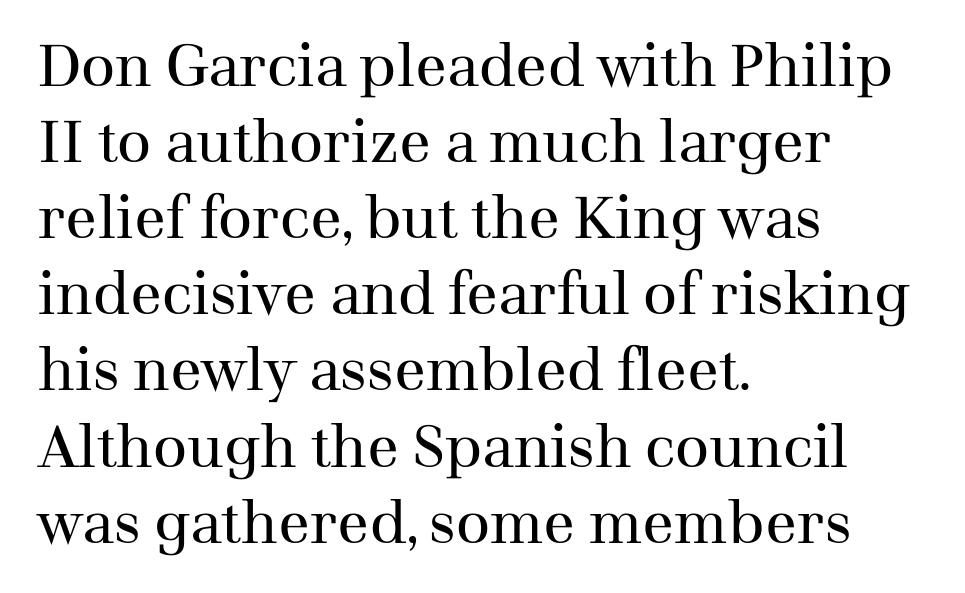
{"serif": "yes", "italic": "no", "bold": "no", "weight": "regular", "width": "normal", "stroke_contrast": "medium", "x_height": "medium", "monospaced": "no", "underline": "no", "align": "left", "line_spacing": "normal", "line_spacing_ratio": 1.29, "letter_spacing": "normal", "letter_spacing_em": 0.0, "glyph_px": 59}
